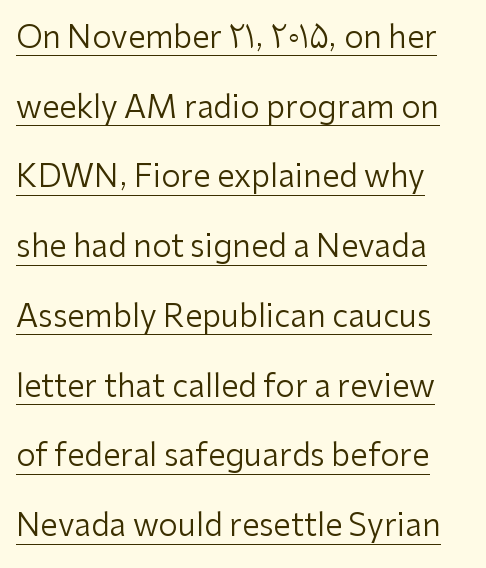
The type is set solid horizontally, with unmodified tracking. Spacing verdict: proportional, widths tailored to each character. The axis of the letterforms is exactly vertical. The passage shown is not bold in any degree. A rule runs beneath these lines of type. Letterform terminals end flat and unadorned throughout the passage.
